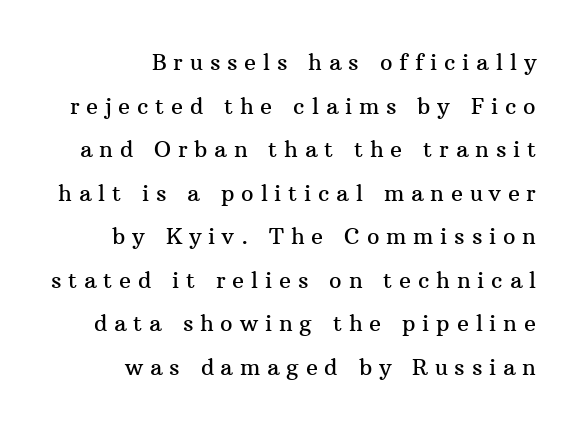
The foot of each line stays bare and open. Short and long lines alike share a common ending point at right. How are the letters spaced? Widely, with obvious added tracking. Posture: vertical. Compared with typical paragraphs, the rows here are farther apart.
